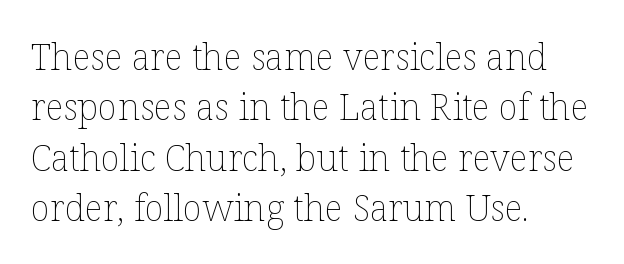
The image shows 36 px thin type, upright; set left-aligned, normal line spacing (1.4x), normal letter spacing, not underlined; low stroke contrast and a medium x-height.
